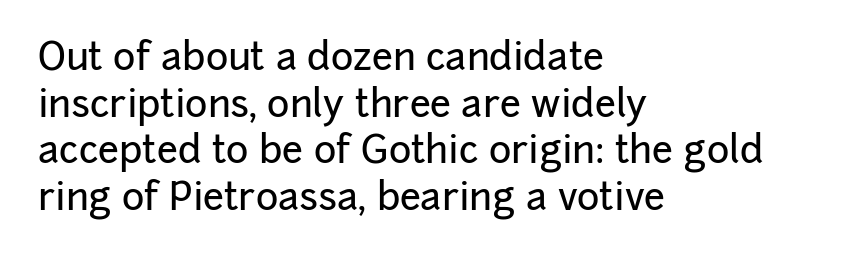
The face used here is proportionally spaced, like ordinary book or web type. These lines are set flush left with a ragged right edge. The typography opts for an upright posture over an oblique one. The line texture is even and compact thanks to regular tracking.
